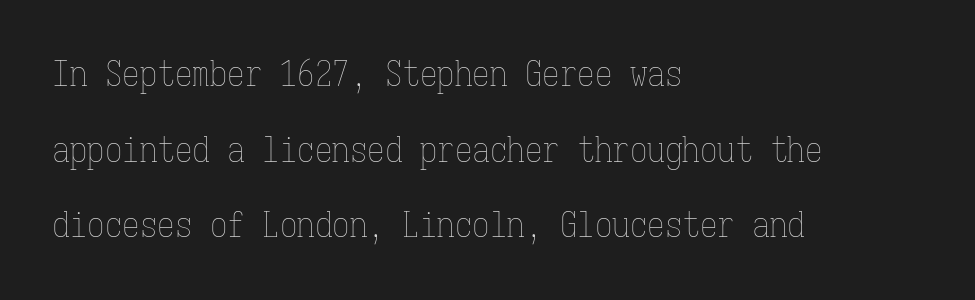
Q: Is the text bold? A: No.
Q: Is the text italic (slanted)? A: No, it is upright.
Q: Is the text underlined? A: No.
Q: How is the paragraph aligned? A: Left-aligned.
Q: Is the spacing between letters normal or unusually wide? A: Normal.
Q: Is the spacing between lines tight, normal or loose? A: Loose.
Q: Width (condensed, normal, or wide)? A: Condensed.
Q: Stroke contrast? A: Low.
Q: x-height? A: Medium.
Q: Monospaced? A: Yes.
